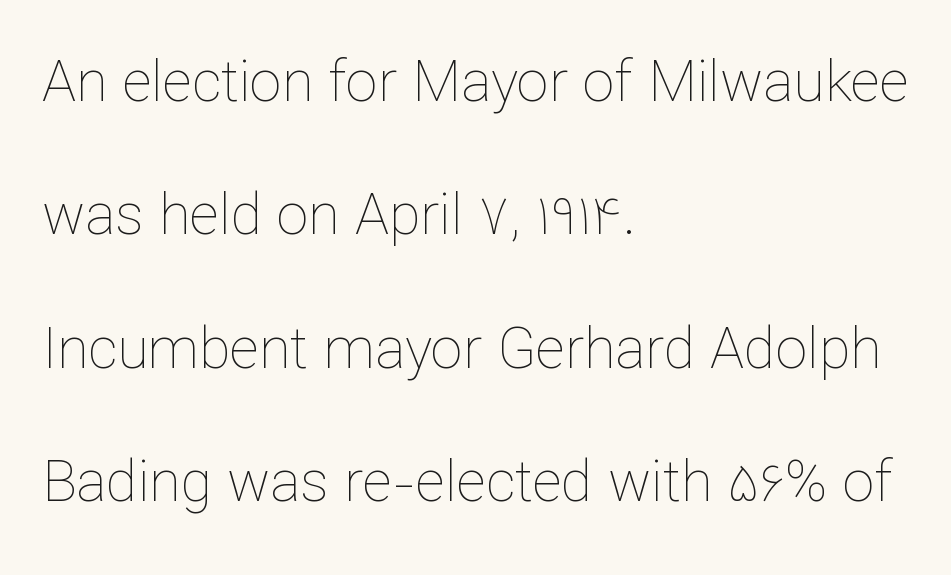
Q: Is the text bold? A: No.
Q: Is the text italic (slanted)? A: No, it is upright.
Q: Is the text underlined? A: No.
Q: How is the paragraph aligned? A: Left-aligned.
Q: Is the spacing between letters normal or unusually wide? A: Normal.
Q: Is the spacing between lines tight, normal or loose? A: Loose.
Q: Width (condensed, normal, or wide)? A: Normal.
Q: Stroke contrast? A: Low.
Q: x-height? A: Medium.
Q: Monospaced? A: No.
